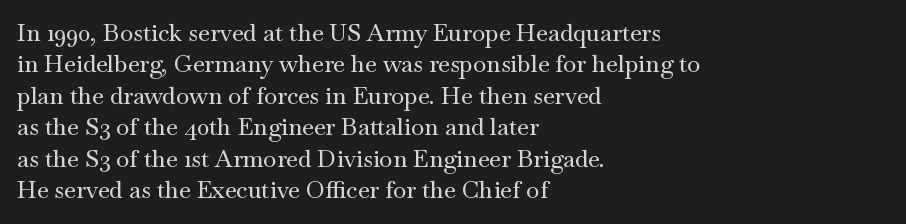
Here the glyphs are tracked normally, forming tight word shapes. Type without underlining. A roman cut, with each character standing at attention. A classic flush-left, rag-right setting is used for this passage.
